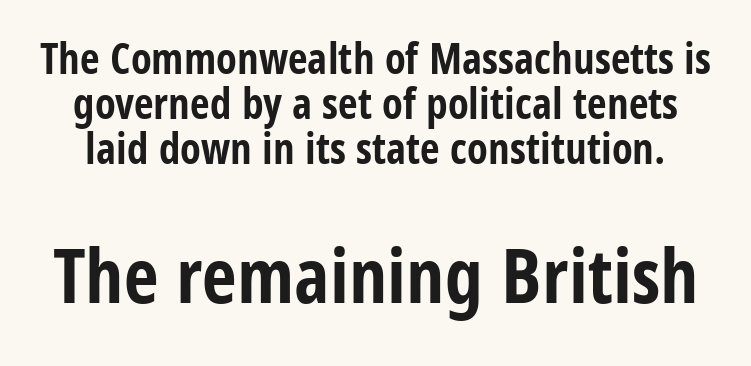
Q: Is the text bold? A: Yes.
Q: Is the text italic (slanted)? A: No, it is upright.
Q: Is the typeface a serif or a sans-serif typeface? A: Sans-serif.
Q: Is the text underlined? A: No.
Q: Is the spacing between letters normal or unusually wide? A: Normal.
Q: Is the spacing between lines tight, normal or loose? A: Tight.
Q: Which block of text is set in a larger size, the first (top) or the second (bottom)? A: The second (bottom) one.
Q: Width (condensed, normal, or wide)? A: Condensed.
Q: Stroke contrast? A: Low.
Q: x-height? A: Large.
Q: Monospaced? A: No.
